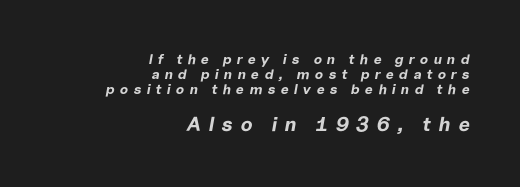
The image shows 20 px bold type, italic (leaning right); set right-aligned, tight line spacing (1.07x), unusually wide letter spacing (+0.38 em), not underlined; the second (bottom) block is 1.43x larger.
